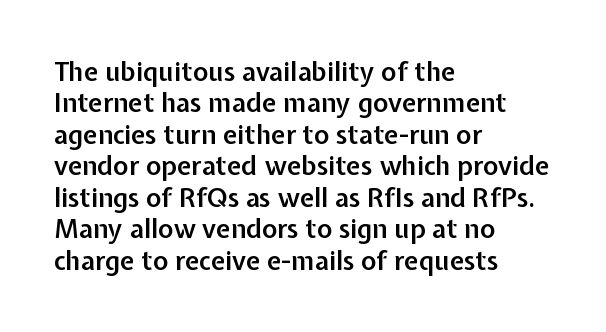
{"italic": "no", "bold": "semi", "underline": "no", "align": "left", "line_spacing_ratio": 1.21, "letter_spacing": "normal", "letter_spacing_em": 0.0, "glyph_px": 26}
